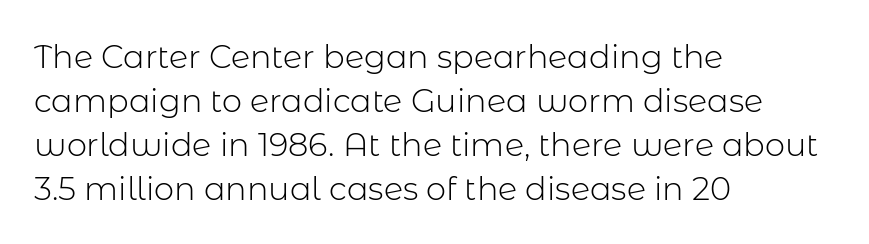
The image shows 32 px light sans-serif type, upright; set left-aligned, normal line spacing (1.38x), normal letter spacing, not underlined; low stroke contrast and a medium x-height.
